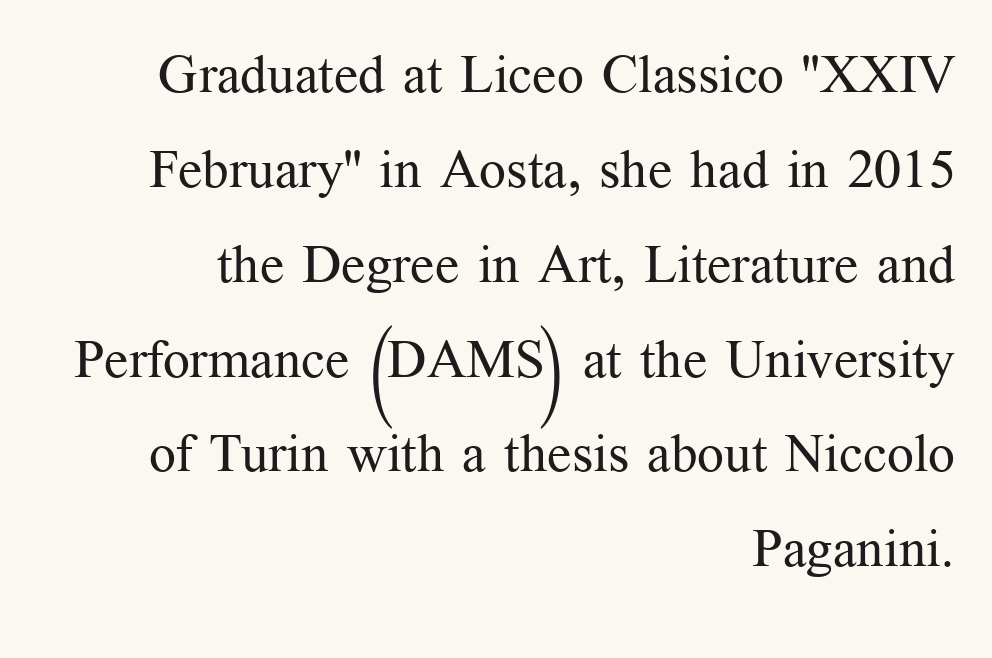
The image shows 53 px regular-weight serif type, upright; set right-aligned, line spacing 1.79x, normal letter spacing, not underlined; medium stroke contrast and a medium x-height.
